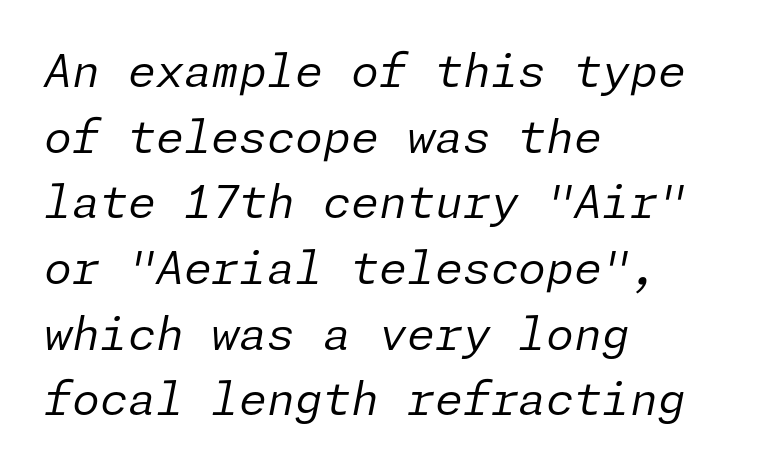
The image shows 45 px regular-weight type, italic (leaning right); set left-aligned, normal line spacing (1.46x), normal letter spacing, not underlined; low stroke contrast and a medium x-height.
